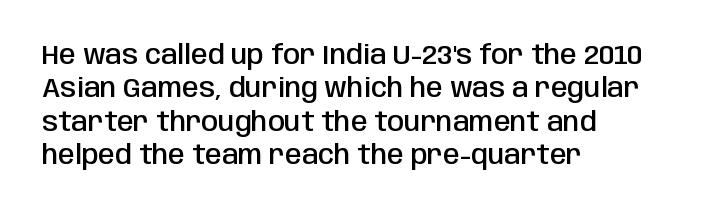
Moderately thickened strokes mark this as semibold type. A clean baseline with only descenders dipping below it. Line starts are locked; line ends wander. Honestly, the letter spacing is just normal — you wouldn't notice it. Italic? Not at all — the glyphs are vertical.
